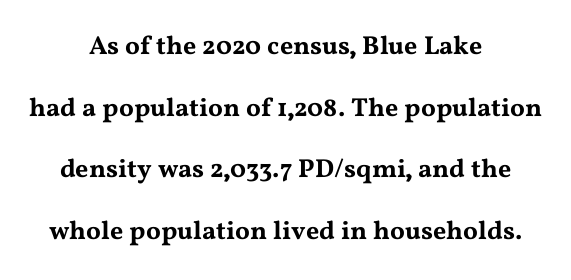
The image shows 26 px text type, upright; set centered, loose line spacing (2.37x), normal letter spacing, not underlined.
